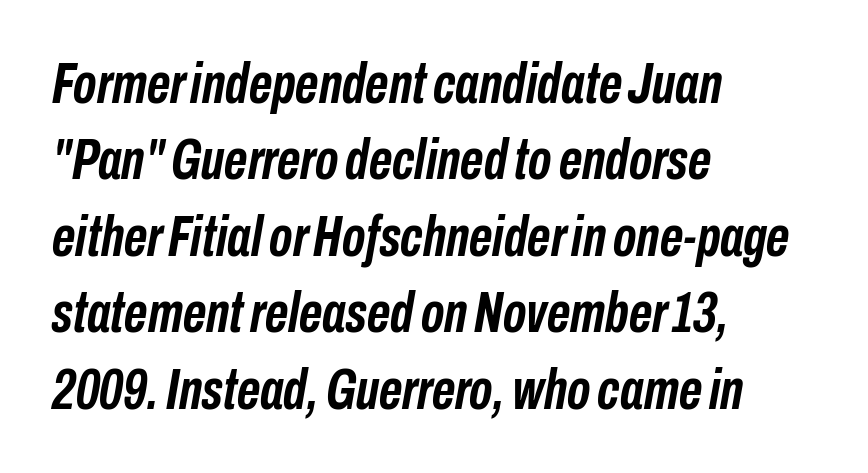
The image shows 57 px semibold, condensed type, italic (leaning right); set left-aligned, normal line spacing (1.34x), normal letter spacing, not underlined; low stroke contrast and a medium x-height.
